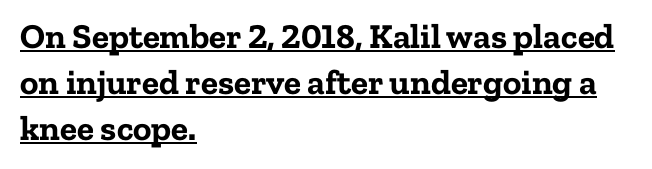
The image shows 35 px bold serif type, upright; set left-aligned, normal line spacing (1.32x), normal letter spacing, underlined; low stroke contrast and a medium x-height.
